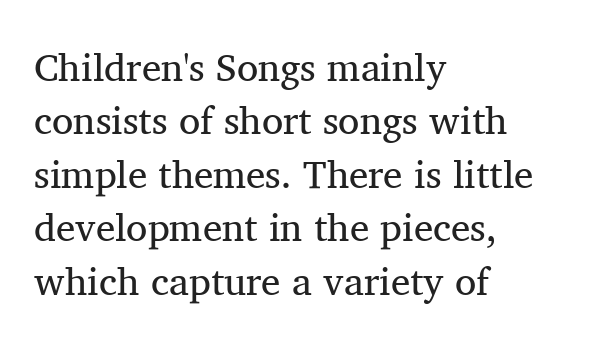
Q: Is the text bold? A: No.
Q: Is the text italic (slanted)? A: No, it is upright.
Q: Is the typeface a serif or a sans-serif typeface? A: Serif.
Q: Is the text underlined? A: No.
Q: How is the paragraph aligned? A: Left-aligned.
Q: Is the spacing between letters normal or unusually wide? A: Normal.
Q: Is the spacing between lines tight, normal or loose? A: Normal.
Q: Width (condensed, normal, or wide)? A: Normal.
Q: Stroke contrast? A: Medium.
Q: x-height? A: Medium.
Q: Monospaced? A: No.
